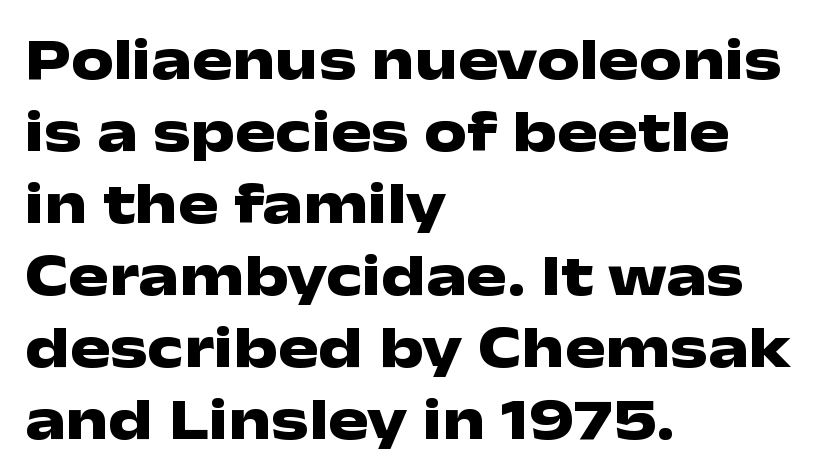
The image shows 60 px heavy, wide sans-serif type, upright; set left-aligned, line spacing 1.2x, normal letter spacing, not underlined; low stroke contrast and a medium x-height.
